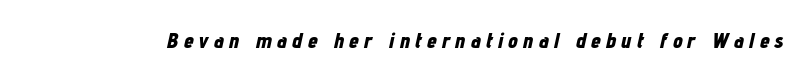
{"italic": "yes", "lean": "right", "slant_degrees": 12, "bold": "yes", "underline": "no", "letter_spacing": "wide", "letter_spacing_em": 0.24, "glyph_px": 22}
